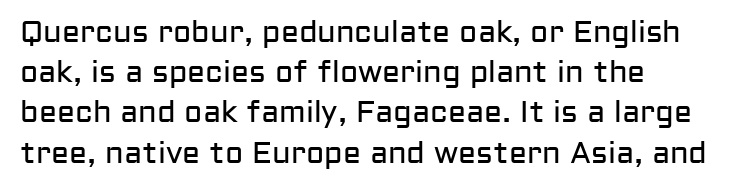
Is the block centered? No — it sits flush against the left margin. Beneath every word, the page is bare. Grotesque or geometric, the face here clearly has no serifs. Look at the tracking — it's just the regular setting, nothing added. Line spacing here is normal. Here the designer chose a conventional face with non-uniform glyph widths.
